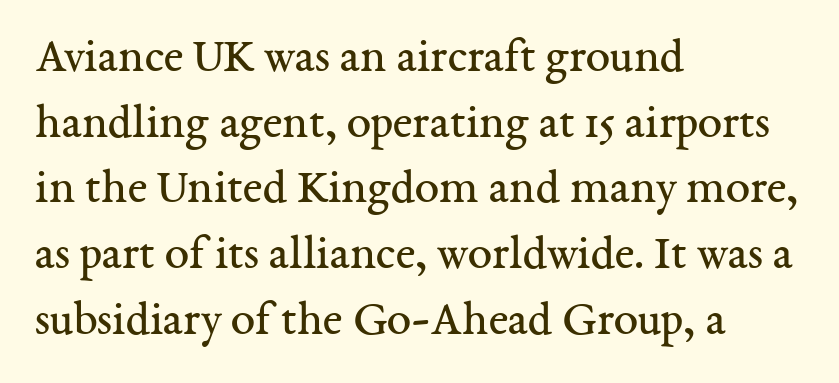
The strip under each line holds only bare page. The rendering uses a moderate line-height, typical for paragraphs. Small tapered or slab feet sit at the stroke ends, so this counts as serif. Unbolded letterforms with no extra heft. Words appear dense and cohesive because spacing is normal.
